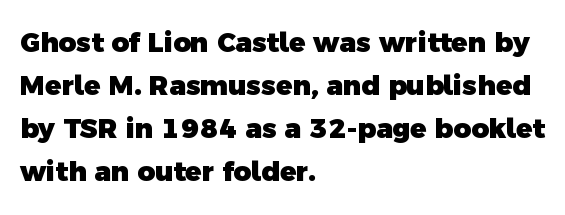
The image shows 27 px bold type; set left-aligned, normal line spacing (1.59x), normal letter spacing, not underlined.
